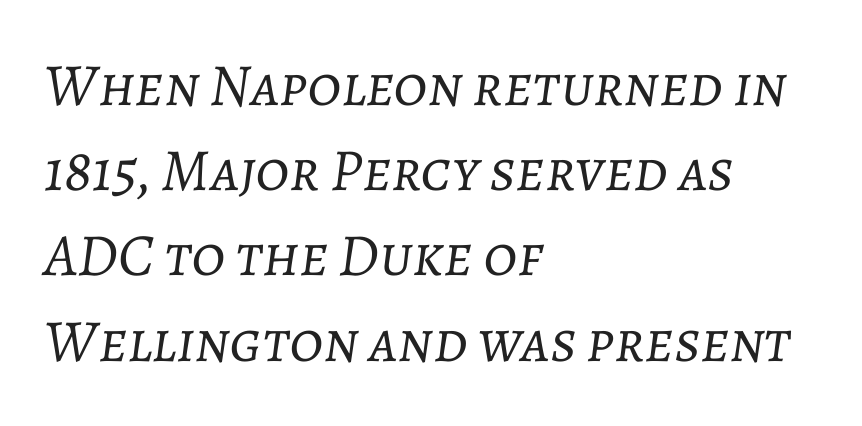
{"italic": "yes", "lean": "right", "slant_degrees": 7, "bold": "no", "weight": "light", "width": "normal", "stroke_contrast": "low", "x_height": "medium", "monospaced": "no", "underline": "no", "align": "left", "line_spacing": "normal", "line_spacing_ratio": 1.42, "letter_spacing": "normal", "letter_spacing_em": 0.0, "glyph_px": 60}
